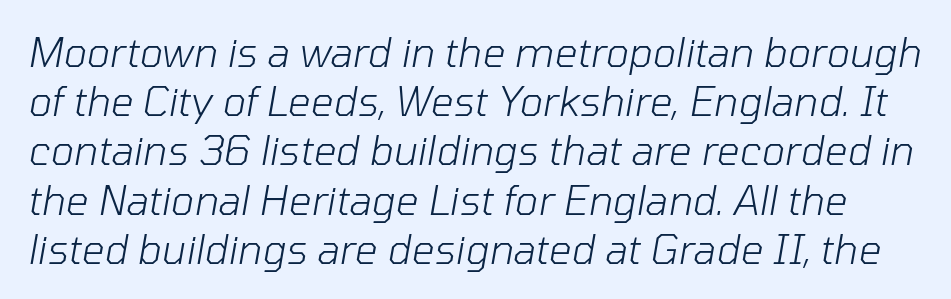
The image shows 40 px light type, italic (leaning right); set line spacing 1.23x, normal letter spacing, not underlined; low stroke contrast and a medium x-height.
